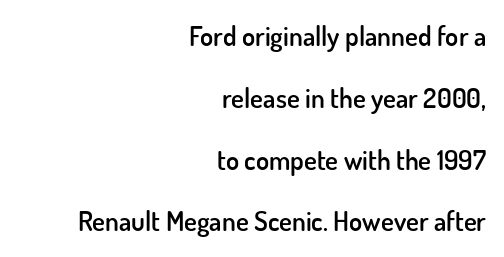
Q: Is the text bold? A: Semi-bold.
Q: Is the text italic (slanted)? A: No, it is upright.
Q: Is the text underlined? A: No.
Q: How is the paragraph aligned? A: Right-aligned.
Q: Is the spacing between letters normal or unusually wide? A: Normal.
Q: Is the spacing between lines tight, normal or loose? A: Loose.
